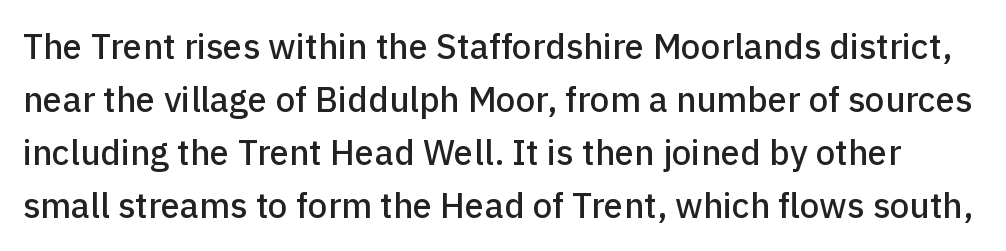
{"serif": "no", "italic": "no", "width": "normal", "stroke_contrast": "low", "x_height": "medium", "monospaced": "no", "underline": "no", "line_spacing": "normal", "line_spacing_ratio": 1.51, "letter_spacing": "normal", "letter_spacing_em": 0.0, "glyph_px": 35}
